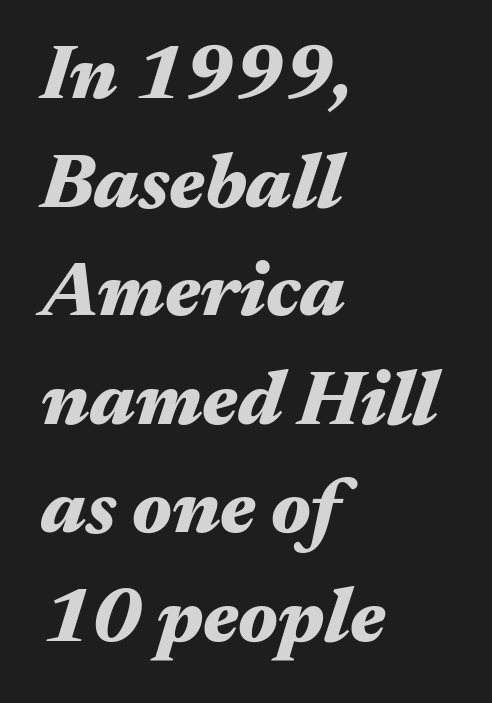
The image shows 77 px heavy, wide type, italic (leaning right); set left-aligned, normal line spacing (1.41x), normal letter spacing, not underlined; medium stroke contrast and a medium x-height.
